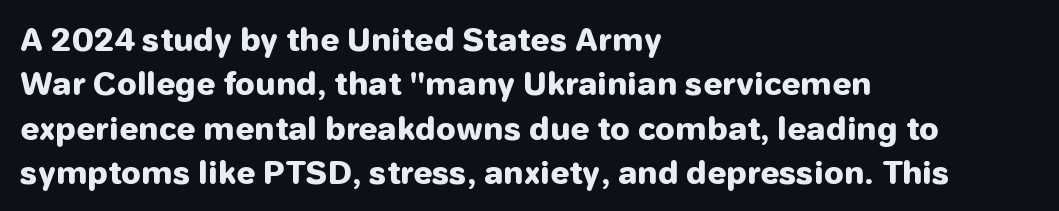
The image shows 31 px heavy sans-serif type, upright; set left-aligned, normal line spacing (1.43x), normal letter spacing, not underlined; low stroke contrast and a medium x-height.
